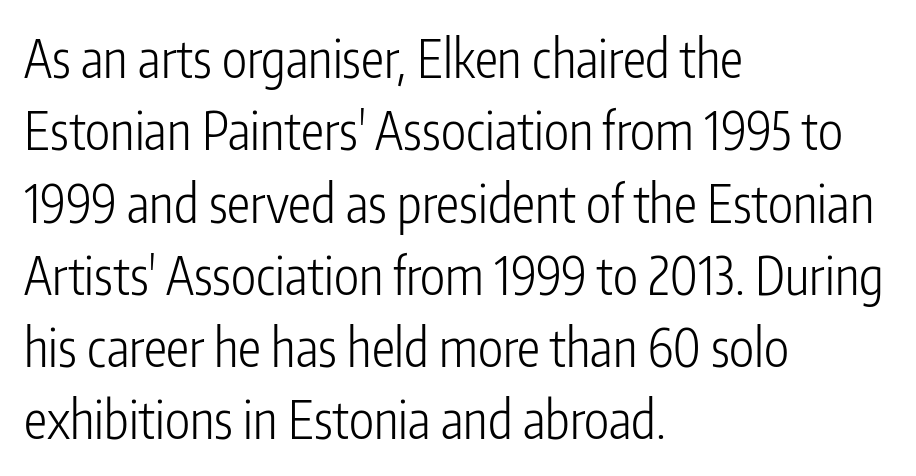
The leading is moderate, giving the passage an even texture. Caption: multi-line text, flush left, ragged right. Quick note: underline off. This sample uses an upright cut, with every glyph sitting square on the baseline. Weight: not bold — regular or lighter.
